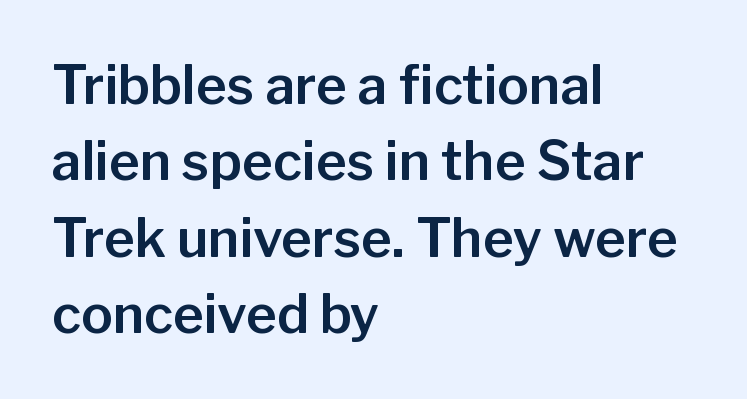
{"serif": "no", "italic": "no", "width": "normal", "stroke_contrast": "low", "x_height": "medium", "monospaced": "no", "underline": "no", "align": "left", "line_spacing": "normal", "line_spacing_ratio": 1.44, "letter_spacing": "normal", "letter_spacing_em": 0.0, "glyph_px": 53}
